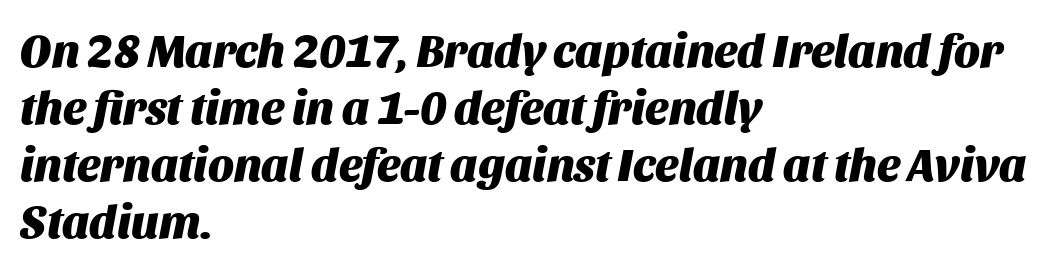
Q: Is the text bold? A: Yes.
Q: Is the text italic (slanted)? A: Yes, it leans right by about 11 degrees.
Q: Is the text underlined? A: No.
Q: How is the paragraph aligned? A: Left-aligned.
Q: Is the spacing between letters normal or unusually wide? A: Normal.
Q: Width (condensed, normal, or wide)? A: Normal.
Q: Stroke contrast? A: Medium.
Q: x-height? A: Large.
Q: Monospaced? A: No.
